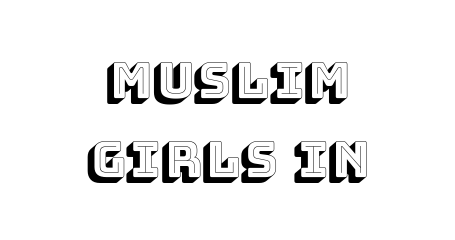
{"italic": "no", "width": "normal", "x_height": "large", "monospaced": "no", "underline": "no", "align": "center", "line_spacing": "normal", "line_spacing_ratio": 1.62, "letter_spacing": "normal", "letter_spacing_em": 0.0, "glyph_px": 49}
